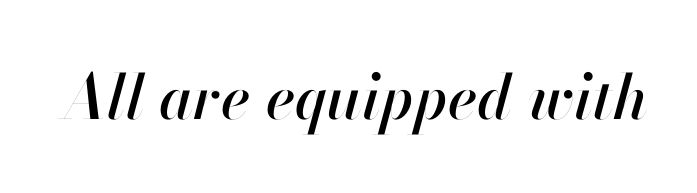
Q: Is the text italic (slanted)? A: Yes, it leans right by about 13 degrees.
Q: Is the text underlined? A: No.
Q: Is the spacing between letters normal or unusually wide? A: Normal.
Q: Width (condensed, normal, or wide)? A: Normal.
Q: Stroke contrast? A: High.
Q: x-height? A: Small.
Q: Monospaced? A: No.
